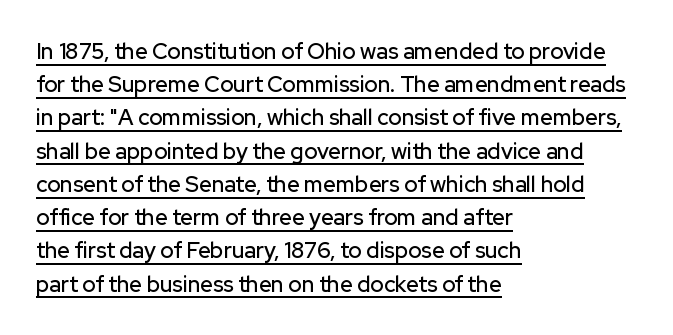
Layout note: lines flush left. Compared with undecorated copy, this sample adds a rule below the words. Normally led — the rows are evenly, conventionally spaced. Notice how the stems are strictly vertical — no italics here. Look at the tracking — it's just the regular setting, nothing added.
